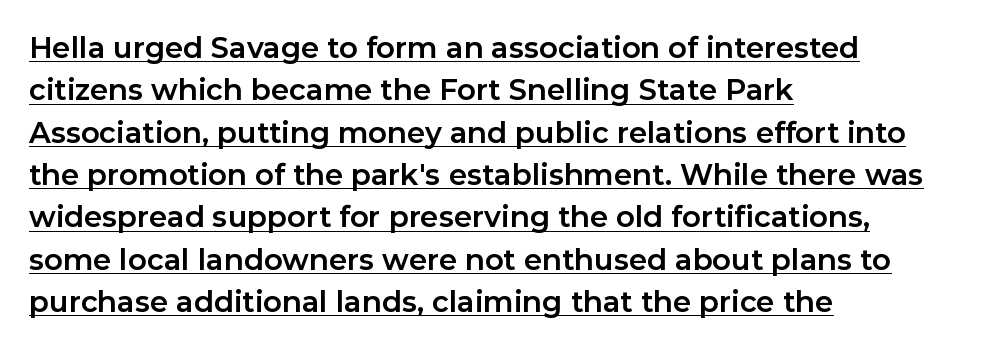
{"serif": "no", "italic": "no", "bold": "yes", "weight": "bold", "width": "normal", "stroke_contrast": "low", "x_height": "medium", "monospaced": "no", "underline": "yes", "align": "left", "line_spacing": "normal", "line_spacing_ratio": 1.46, "letter_spacing": "normal", "letter_spacing_em": 0.0, "glyph_px": 29}
